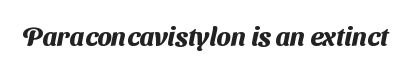
Set as a true bold cut, around the 700 mark. No word sits above an underline. Nothing unusual about the tracking: characters are spaced as the font intends.
